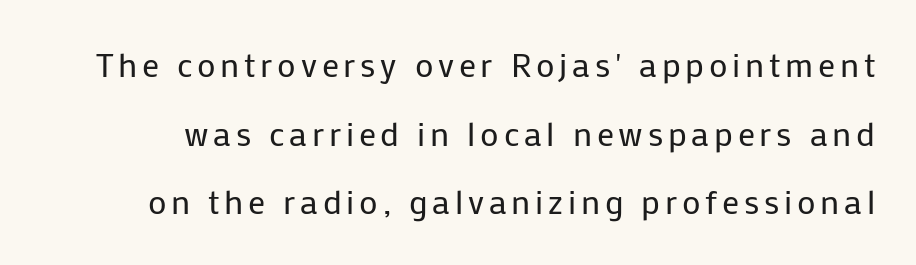
{"serif": "no", "italic": "no", "bold": "no", "weight": "regular", "width": "normal", "stroke_contrast": "low", "x_height": "medium", "monospaced": "no", "underline": "no", "line_spacing": "loose", "line_spacing_ratio": 2.02, "glyph_px": 34}
